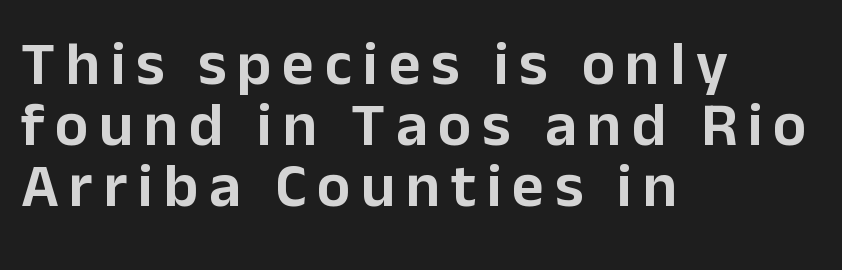
{"serif": "no", "italic": "no", "width": "normal", "stroke_contrast": "low", "x_height": "medium", "monospaced": "no", "underline": "no", "align": "left", "line_spacing": "tight", "line_spacing_ratio": 0.98, "glyph_px": 62}
